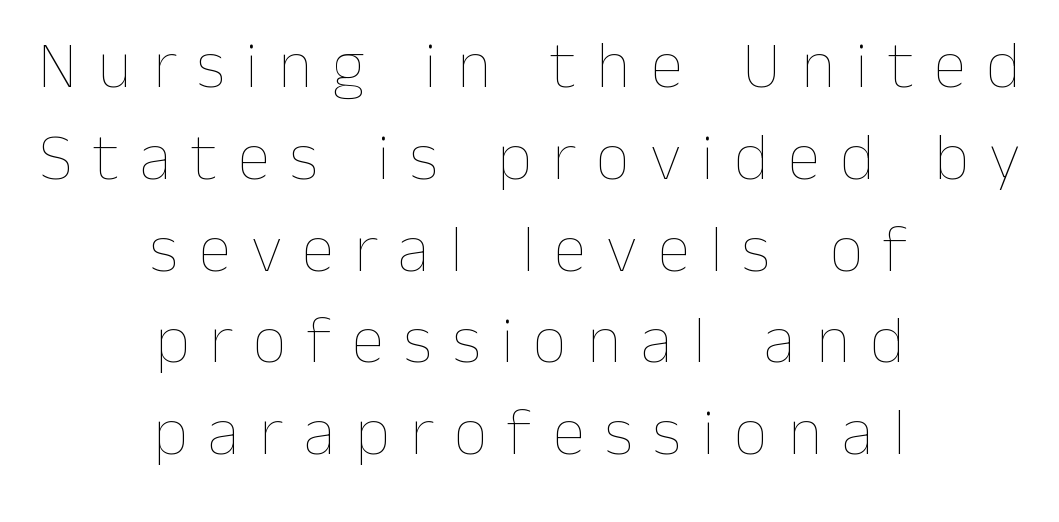
The image shows 67 px thin type, upright; set centered, normal line spacing (1.37x), unusually wide letter spacing (+0.3 em), not underlined; low stroke contrast and a medium x-height.
